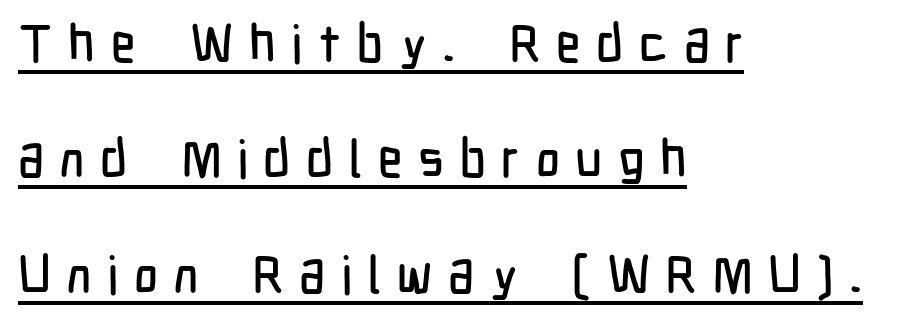
The image shows 52 px condensed sans-serif type, upright; set left-aligned, loose line spacing (2.22x), unusually wide letter spacing (+0.3 em), underlined; low stroke contrast and a medium x-height.
